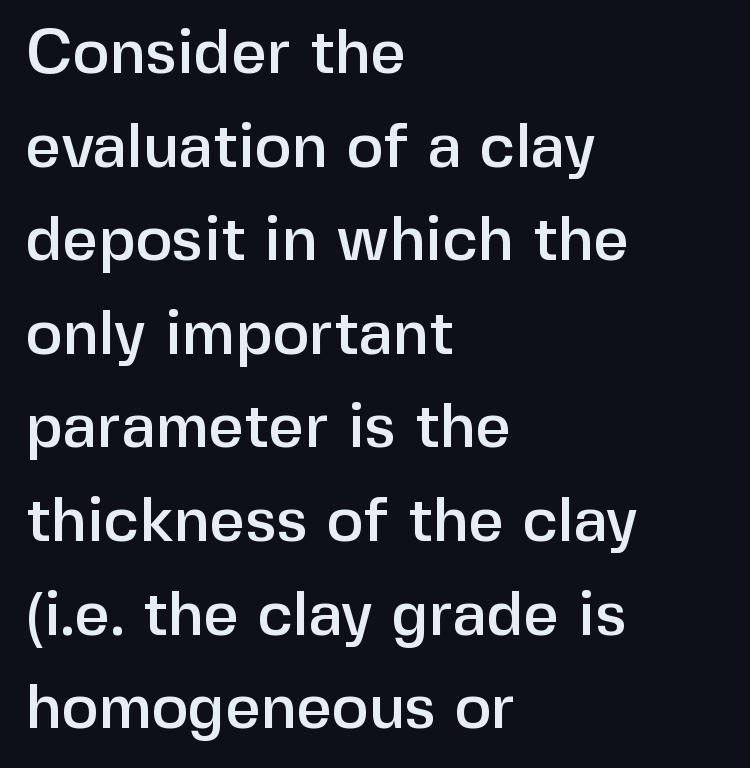
Q: Is the text italic (slanted)? A: No, it is upright.
Q: Is the typeface a serif or a sans-serif typeface? A: Sans-serif.
Q: Is the text underlined? A: No.
Q: How is the paragraph aligned? A: Left-aligned.
Q: Is the spacing between letters normal or unusually wide? A: Normal.
Q: Is the spacing between lines tight, normal or loose? A: Normal.
Q: Width (condensed, normal, or wide)? A: Normal.
Q: Stroke contrast? A: Low.
Q: x-height? A: Medium.
Q: Monospaced? A: No.
